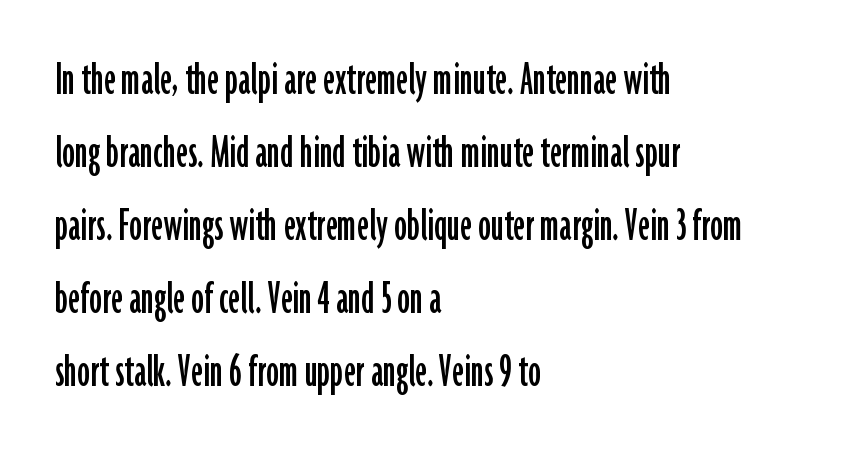
The image shows 51 px condensed sans-serif type, upright; set left-aligned, normal line spacing (1.43x), normal letter spacing, not underlined; low stroke contrast and a medium x-height.
